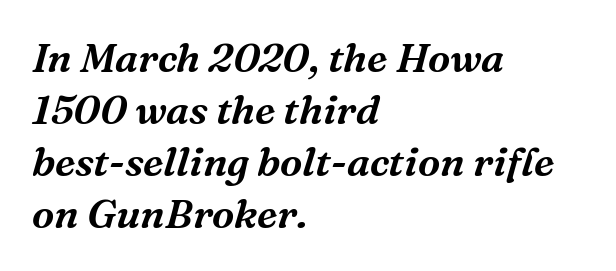
Q: Is the text italic (slanted)? A: Yes, it leans right by about 16 degrees.
Q: Is the typeface a serif or a sans-serif typeface? A: Serif.
Q: Is the text underlined? A: No.
Q: How is the paragraph aligned? A: Left-aligned.
Q: Is the spacing between letters normal or unusually wide? A: Normal.
Q: Is the spacing between lines tight, normal or loose? A: Normal.
Q: Width (condensed, normal, or wide)? A: Normal.
Q: Stroke contrast? A: Medium.
Q: x-height? A: Medium.
Q: Monospaced? A: No.
